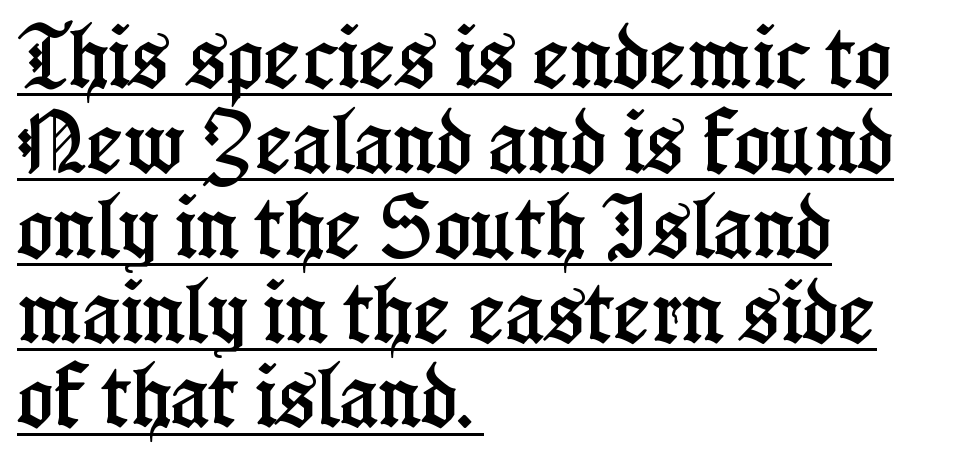
The image shows 69 px condensed serif type, upright; set left-aligned, line spacing 1.23x, normal letter spacing, underlined; low stroke contrast and a medium x-height.
